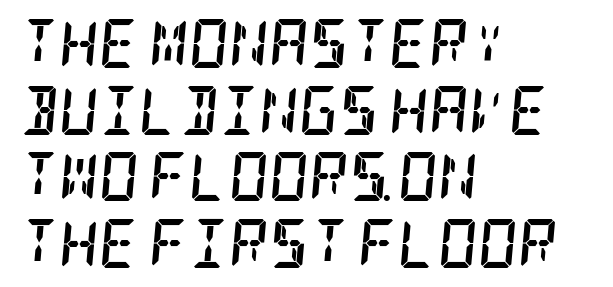
{"serif": "yes", "italic": "yes", "lean": "right", "slant_degrees": 5, "bold": "yes", "weight": "semibold", "width": "condensed", "stroke_contrast": "low", "x_height": "large", "underline": "no", "align": "left", "line_spacing": "normal", "line_spacing_ratio": 1.36, "letter_spacing": "normal", "letter_spacing_em": 0.0, "glyph_px": 49}
